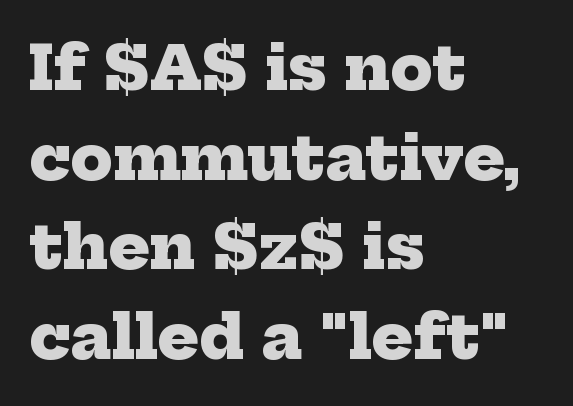
Q: Is the text bold? A: Yes.
Q: Is the typeface a serif or a sans-serif typeface? A: Serif.
Q: Is the text underlined? A: No.
Q: How is the paragraph aligned? A: Left-aligned.
Q: Is the spacing between letters normal or unusually wide? A: Normal.
Q: Is the spacing between lines tight, normal or loose? A: Normal.
Q: Width (condensed, normal, or wide)? A: Normal.
Q: Stroke contrast? A: Low.
Q: x-height? A: Medium.
Q: Monospaced? A: No.
